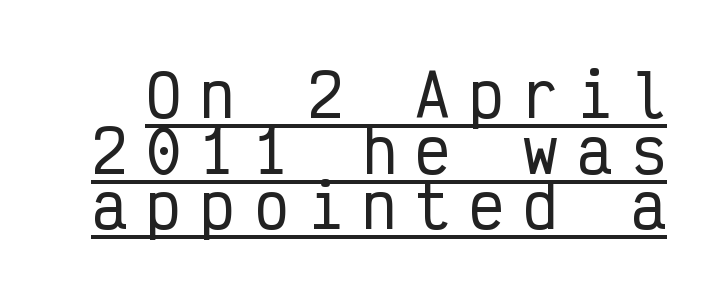
Q: Is the text italic (slanted)? A: No, it is upright.
Q: Is the typeface a serif or a sans-serif typeface? A: Sans-serif.
Q: Is the text underlined? A: Yes.
Q: Is the spacing between letters normal or unusually wide? A: Unusually wide.
Q: Is the spacing between lines tight, normal or loose? A: Tight.
Q: Width (condensed, normal, or wide)? A: Condensed.
Q: Stroke contrast? A: Low.
Q: x-height? A: Medium.
Q: Monospaced? A: Yes.
